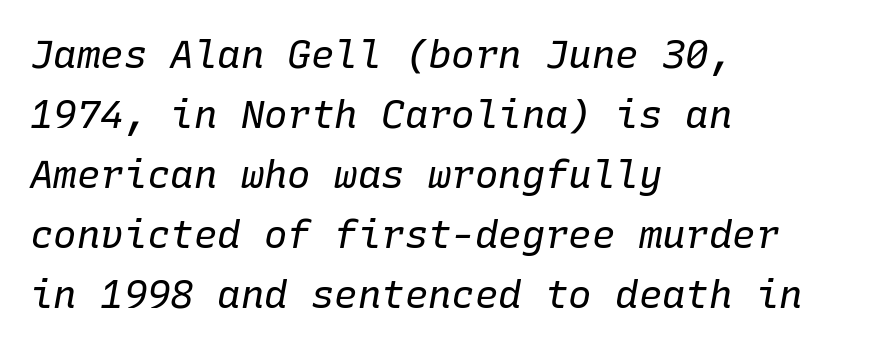
Q: Is the text bold? A: No.
Q: Is the text italic (slanted)? A: Yes, it leans right by about 10 degrees.
Q: Is the text underlined? A: No.
Q: How is the paragraph aligned? A: Left-aligned.
Q: Is the spacing between letters normal or unusually wide? A: Normal.
Q: Is the spacing between lines tight, normal or loose? A: Normal.
Q: Width (condensed, normal, or wide)? A: Normal.
Q: Stroke contrast? A: Low.
Q: x-height? A: Medium.
Q: Monospaced? A: Yes.
